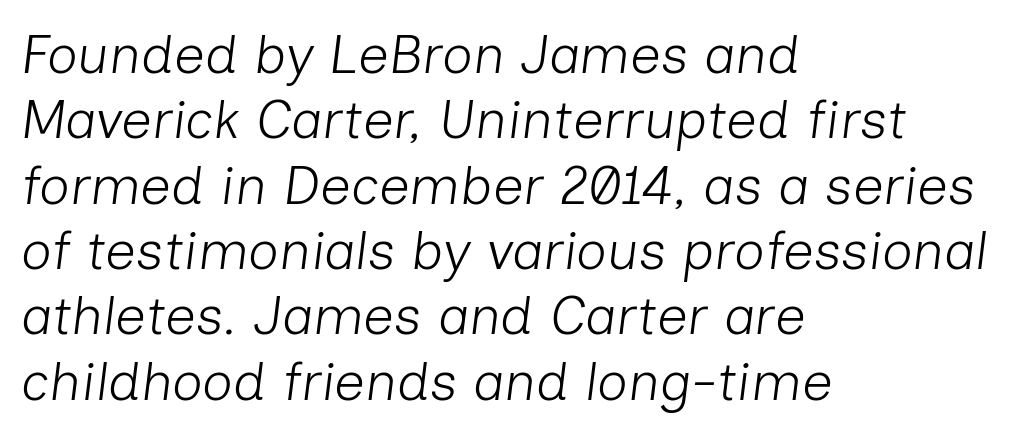
{"italic": "yes", "lean": "right", "slant_degrees": 7, "bold": "no", "weight": "light", "width": "normal", "stroke_contrast": "low", "x_height": "medium", "monospaced": "no", "underline": "no", "align": "left", "line_spacing_ratio": 1.21, "letter_spacing": "normal", "letter_spacing_em": 0.0, "glyph_px": 54}
